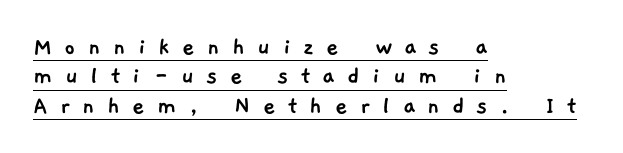
Q: Is the text underlined? A: Yes.
Q: How is the paragraph aligned? A: Left-aligned.
Q: Is the spacing between letters normal or unusually wide? A: Unusually wide.
Q: Is the spacing between lines tight, normal or loose? A: Tight.
